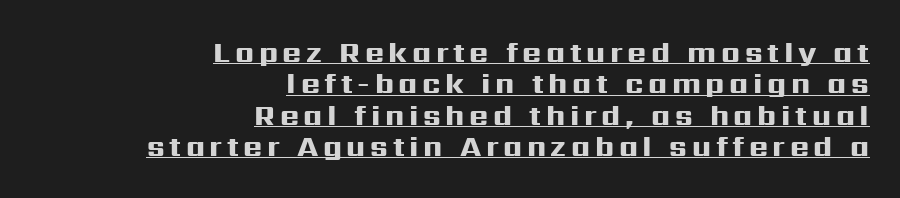
Leftover space on each line is placed entirely before the opening word. These lines were composed using upright roman letters. Font category for this specimen: sans-serif. Varying glyph widths throughout — classic text-font behaviour.
